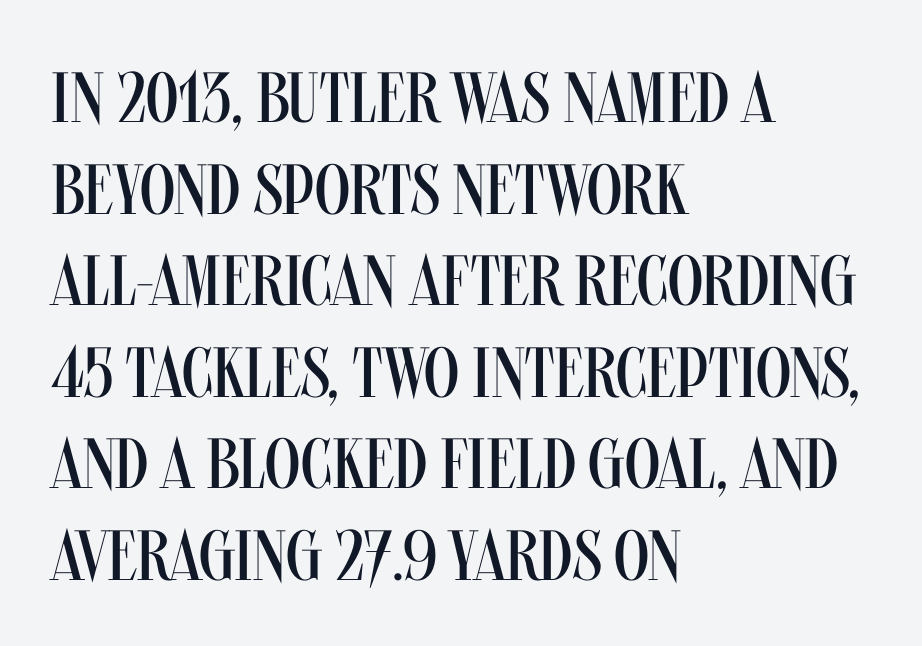
{"serif": "no", "italic": "no", "bold": "no", "weight": "regular", "width": "condensed", "stroke_contrast": "medium", "x_height": "large", "monospaced": "no", "underline": "no", "align": "left", "line_spacing": "normal", "line_spacing_ratio": 1.29, "letter_spacing": "normal", "letter_spacing_em": 0.0, "glyph_px": 71}
